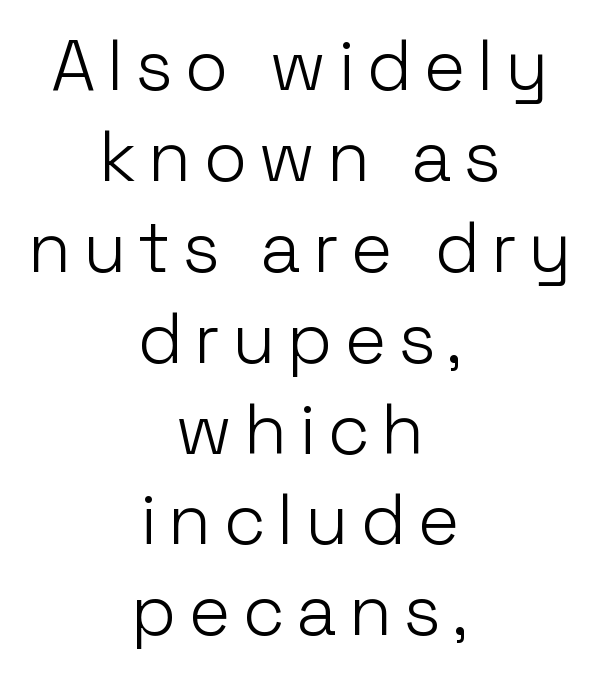
The passage shown stacks its lines at a standard gap. The glyphs in this specimen are sans serif. The specimen reads as upright at a glance. Visually the block forms a symmetrical silhouette, jagged on both flanks. Lines of text with bare space underneath.
